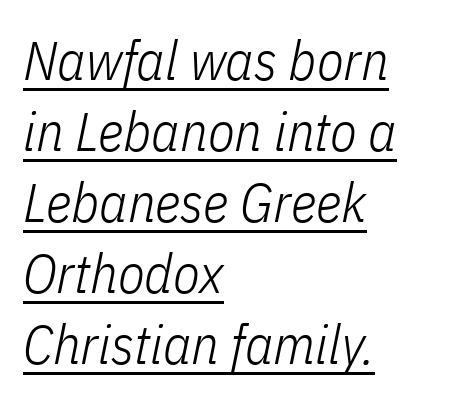
Q: Is the text bold? A: No.
Q: Is the text italic (slanted)? A: Yes, it leans right by about 11 degrees.
Q: Is the text underlined? A: Yes.
Q: How is the paragraph aligned? A: Left-aligned.
Q: Is the spacing between letters normal or unusually wide? A: Normal.
Q: Is the spacing between lines tight, normal or loose? A: Normal.
Q: Width (condensed, normal, or wide)? A: Condensed.
Q: Stroke contrast? A: Low.
Q: x-height? A: Medium.
Q: Monospaced? A: No.
